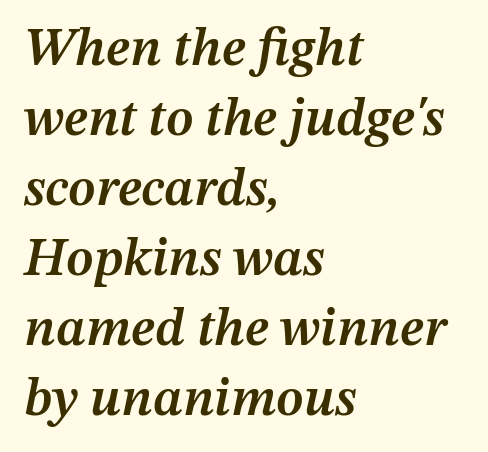
{"italic": "yes", "lean": "right", "slant_degrees": 12, "bold": "semi", "weight": "semibold", "width": "normal", "stroke_contrast": "medium", "x_height": "medium", "monospaced": "no", "underline": "no", "align": "left", "line_spacing": "normal", "line_spacing_ratio": 1.32, "letter_spacing": "normal", "letter_spacing_em": 0.0, "glyph_px": 53}
